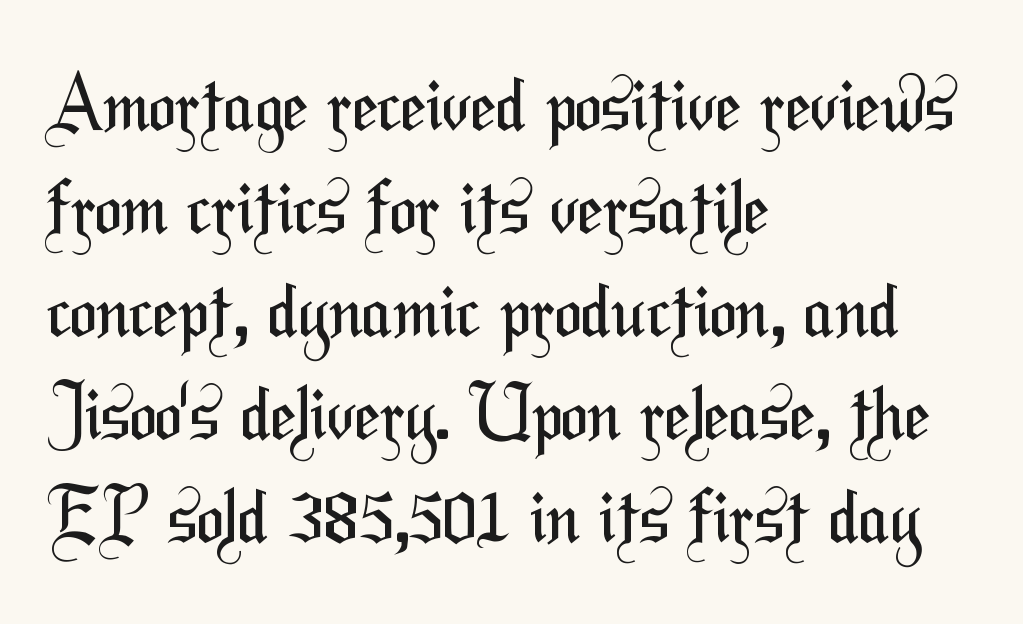
Q: Is the text bold? A: No.
Q: Is the typeface a serif or a sans-serif typeface? A: Sans-serif.
Q: Is the text underlined? A: No.
Q: How is the paragraph aligned? A: Left-aligned.
Q: Is the spacing between letters normal or unusually wide? A: Normal.
Q: Is the spacing between lines tight, normal or loose? A: Normal.
Q: Width (condensed, normal, or wide)? A: Condensed.
Q: Stroke contrast? A: Medium.
Q: x-height? A: Medium.
Q: Monospaced? A: No.
